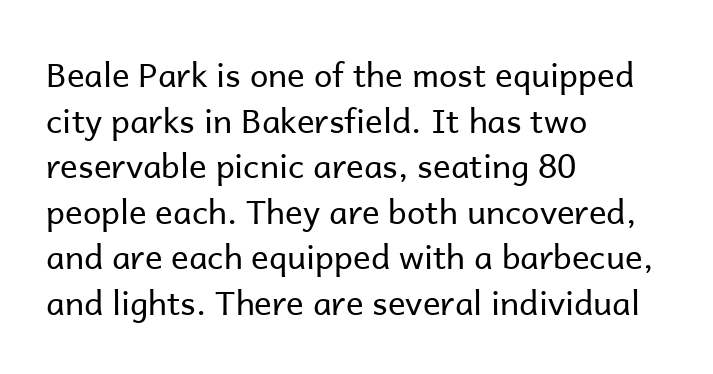
{"serif": "no", "italic": "no", "bold": "no", "weight": "regular", "width": "normal", "stroke_contrast": "low", "x_height": "medium", "monospaced": "no", "underline": "no", "align": "left", "line_spacing": "normal", "line_spacing_ratio": 1.38, "letter_spacing": "normal", "letter_spacing_em": 0.0, "glyph_px": 33}
